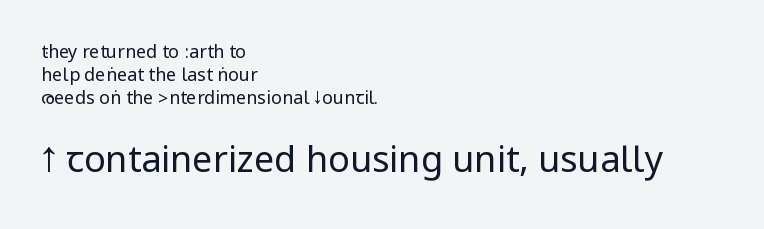
The image shows 36 px regular-weight, condensed sans-serif type, upright; set left-aligned, normal line spacing (1.27x), normal letter spacing, not underlined; the second (bottom) block is 2.0x larger; low stroke contrast.
